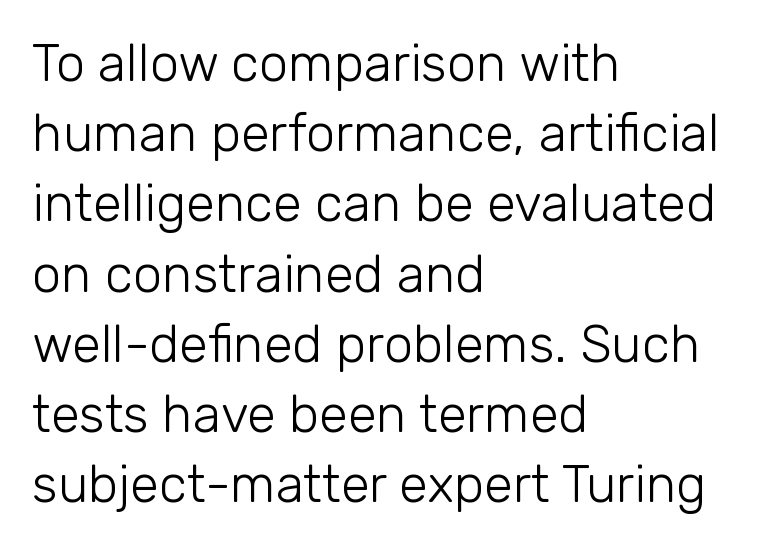
Q: Is the text bold? A: No.
Q: Is the text italic (slanted)? A: No, it is upright.
Q: Is the typeface a serif or a sans-serif typeface? A: Sans-serif.
Q: Is the text underlined? A: No.
Q: How is the paragraph aligned? A: Left-aligned.
Q: Is the spacing between letters normal or unusually wide? A: Normal.
Q: Is the spacing between lines tight, normal or loose? A: Normal.
Q: Width (condensed, normal, or wide)? A: Normal.
Q: Stroke contrast? A: Low.
Q: x-height? A: Medium.
Q: Monospaced? A: No.
